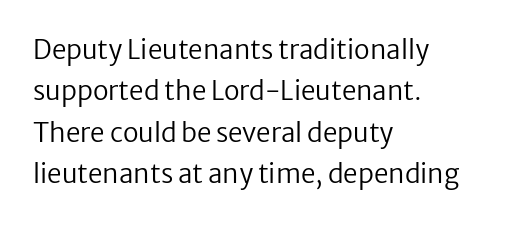
The image shows 26 px text type, upright; set left-aligned, normal line spacing (1.59x), normal letter spacing, not underlined.
